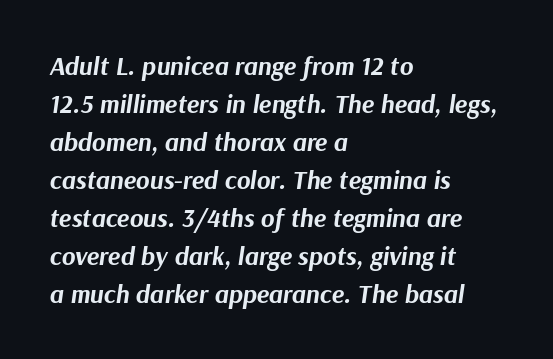
The image shows 26 px bold type, italic (leaning right); set left-aligned, normal line spacing (1.46x), normal letter spacing, not underlined.
